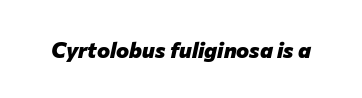
{"italic": "yes", "lean": "right", "slant_degrees": 12, "bold": "yes", "underline": "no", "letter_spacing": "normal", "letter_spacing_em": 0.0, "glyph_px": 22}
